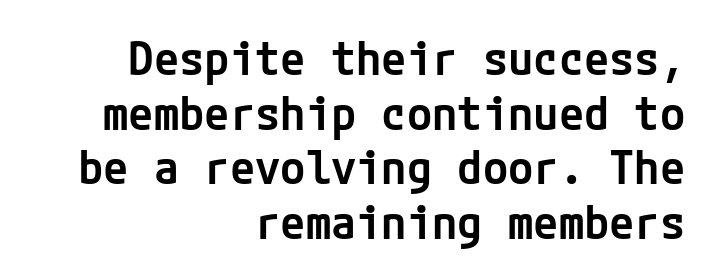
The image shows 46 px semibold sans-serif type, upright; set right-aligned, line spacing 1.19x, normal letter spacing, not underlined; low stroke contrast and a medium x-height.
